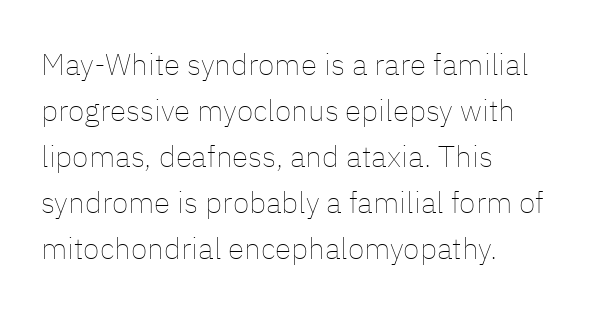
The image shows 30 px thin type, upright; set left-aligned, normal line spacing (1.53x), normal letter spacing, not underlined; low stroke contrast and a medium x-height.
